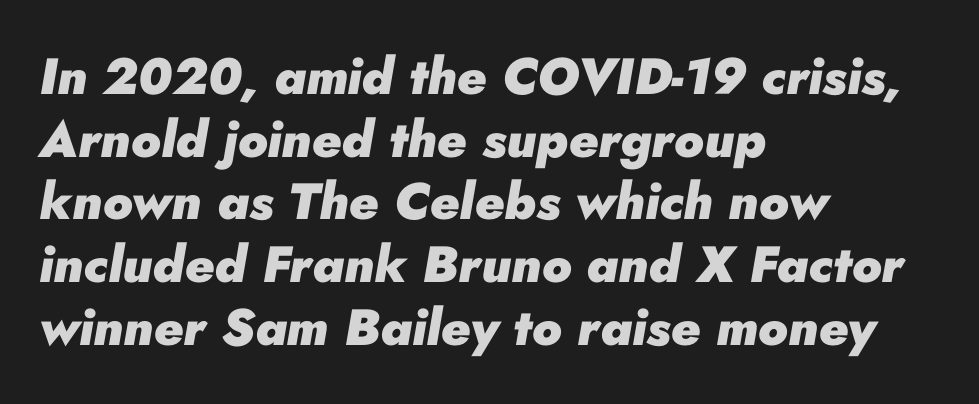
Caption: standard tracking, unaltered. Do the characters align in a grid? No, the font is proportional. Letters rest on an invisible, unmarked baseline. Compared with an ordinary text face, these strokes are far heavier — a full bold. The typography opts for an oblique posture over an upright one.
